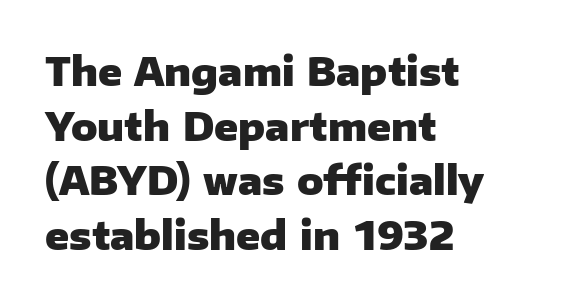
Q: Is the text bold? A: Yes.
Q: Is the text italic (slanted)? A: No, it is upright.
Q: Is the typeface a serif or a sans-serif typeface? A: Sans-serif.
Q: Is the text underlined? A: No.
Q: How is the paragraph aligned? A: Left-aligned.
Q: Is the spacing between letters normal or unusually wide? A: Normal.
Q: Is the spacing between lines tight, normal or loose? A: Normal.
Q: Width (condensed, normal, or wide)? A: Normal.
Q: Stroke contrast? A: Low.
Q: x-height? A: Medium.
Q: Monospaced? A: No.
